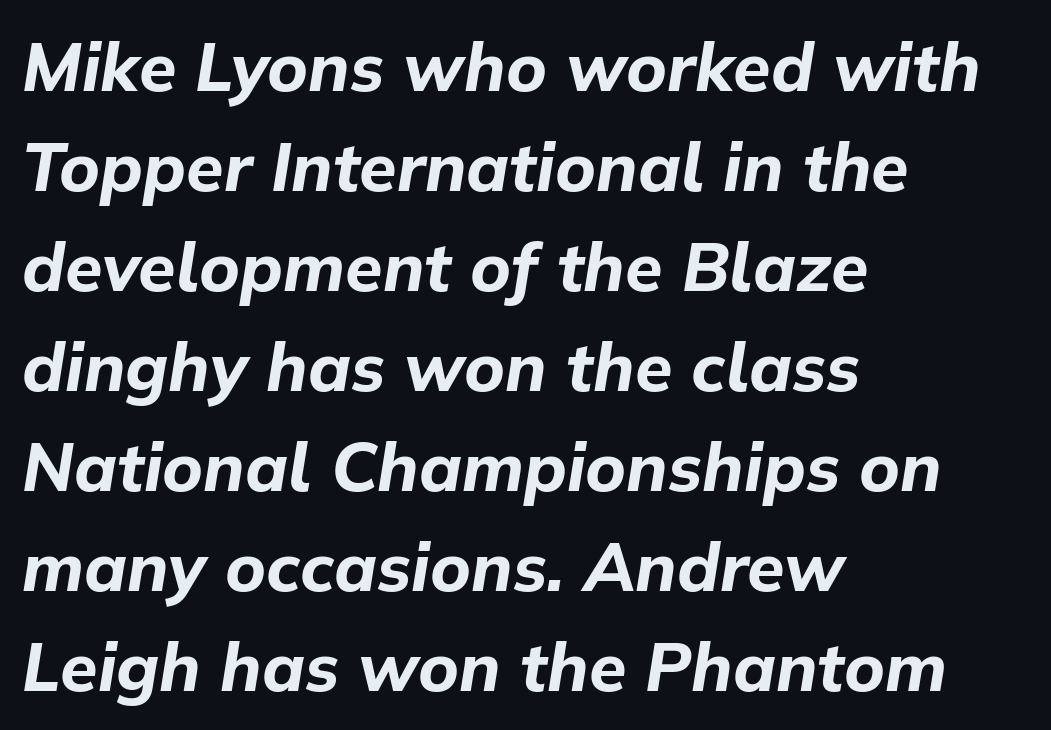
Heavy, bold letterforms. Typeset ragged right — the left edge is the straight one. The lines sit at an ordinary, default distance from one another. Varying glyph widths throughout — classic text-font behaviour.
